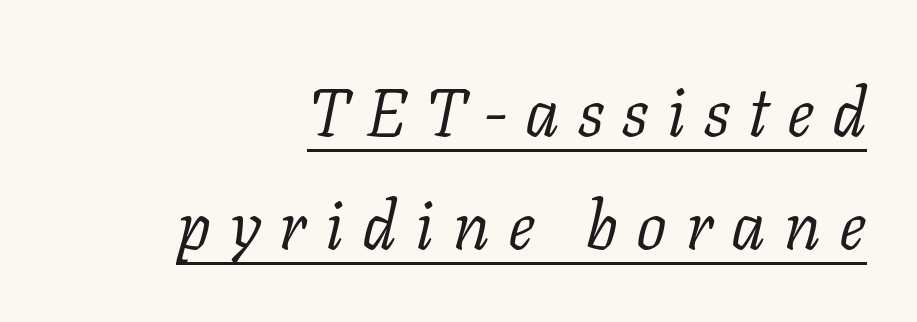
Q: Is the text bold? A: No.
Q: Is the text italic (slanted)? A: Yes, it leans right by about 11 degrees.
Q: Is the typeface a serif or a sans-serif typeface? A: Serif.
Q: Is the text underlined? A: Yes.
Q: How is the paragraph aligned? A: Right-aligned.
Q: Is the spacing between letters normal or unusually wide? A: Unusually wide.
Q: Is the spacing between lines tight, normal or loose? A: Normal.
Q: Width (condensed, normal, or wide)? A: Normal.
Q: Stroke contrast? A: Low.
Q: x-height? A: Medium.
Q: Monospaced? A: No.
